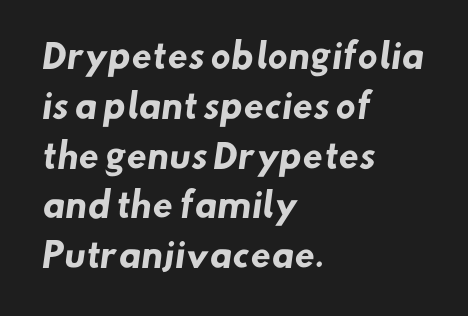
Q: Is the text bold? A: Yes.
Q: Is the typeface a serif or a sans-serif typeface? A: Sans-serif.
Q: Is the text underlined? A: No.
Q: How is the paragraph aligned? A: Left-aligned.
Q: Is the spacing between letters normal or unusually wide? A: Normal.
Q: Is the spacing between lines tight, normal or loose? A: Normal.
Q: Width (condensed, normal, or wide)? A: Normal.
Q: Stroke contrast? A: Low.
Q: x-height? A: Small.
Q: Monospaced? A: No.
